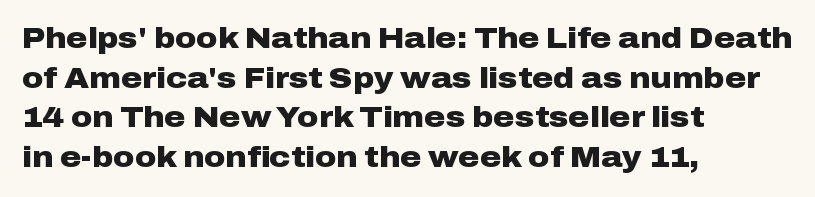
Q: Is the text bold? A: Yes.
Q: Is the text italic (slanted)? A: No, it is upright.
Q: Is the typeface a serif or a sans-serif typeface? A: Sans-serif.
Q: Is the text underlined? A: No.
Q: How is the paragraph aligned? A: Left-aligned.
Q: Is the spacing between letters normal or unusually wide? A: Normal.
Q: Is the spacing between lines tight, normal or loose? A: Normal.
Q: Width (condensed, normal, or wide)? A: Wide.
Q: Stroke contrast? A: Low.
Q: x-height? A: Medium.
Q: Monospaced? A: No.
